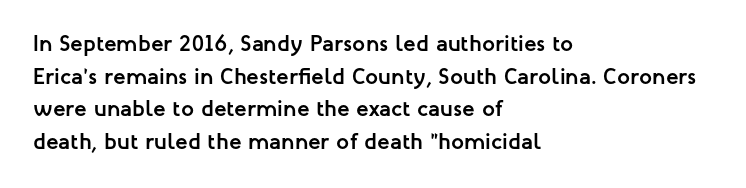
Here the glyphs are tracked normally, forming tight word shapes. One-word summary of the alignment: left. In terms of posture, this sample is upright. Notice how thick the strokes are: this is what a full bold looks like. The lines sit at an ordinary, default distance from one another.
